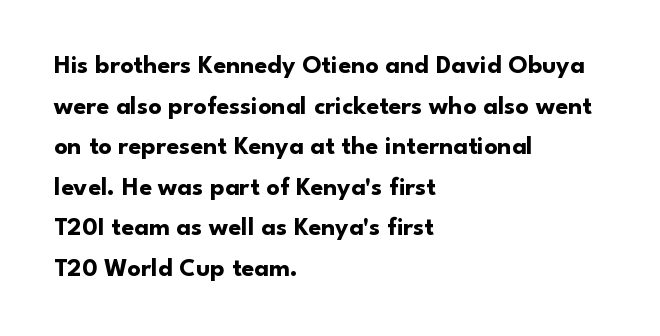
Students, note that the glyphs here touch the page at normal intervals. Lines of text with bare space underneath. Short and long lines alike share a common starting point at left. The font's upright variant was chosen for this text.
